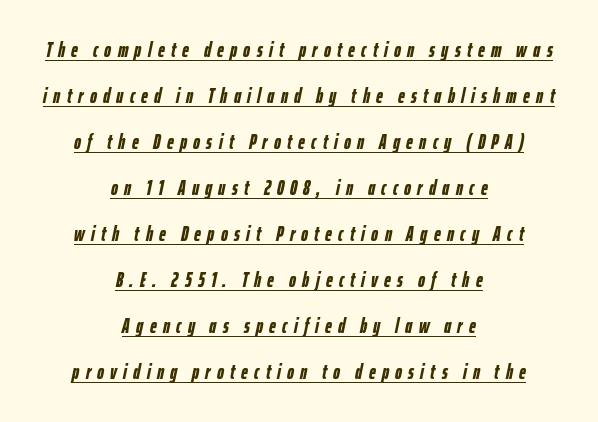
{"italic": "yes", "lean": "right", "slant_degrees": 12, "bold": "yes", "underline": "yes", "align": "center", "line_spacing": "loose", "line_spacing_ratio": 2.19, "letter_spacing": "wide", "letter_spacing_em": 0.3, "glyph_px": 21}
